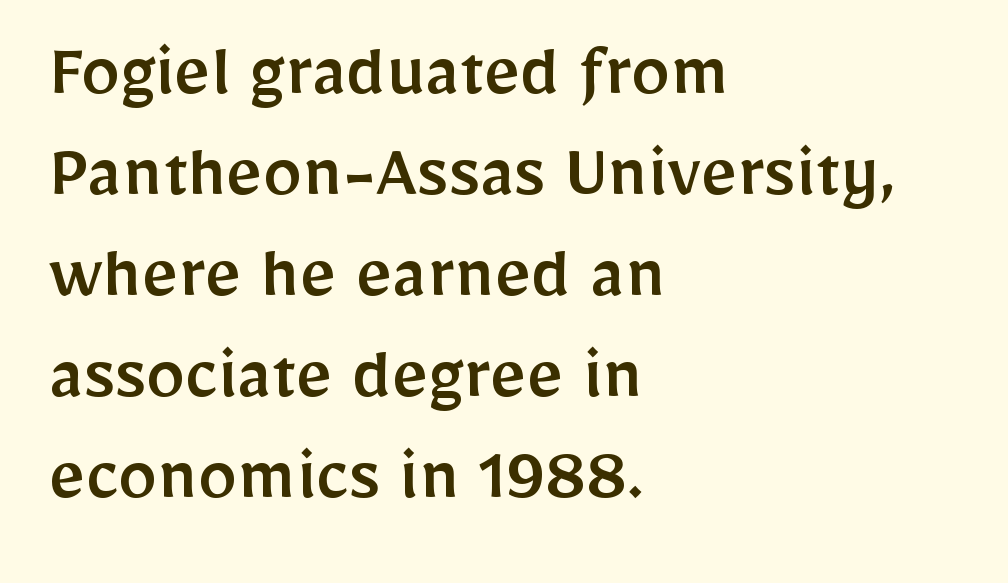
The image shows 79 px sans-serif type, upright; set left-aligned, normal line spacing (1.28x), normal letter spacing, not underlined; low stroke contrast and a medium x-height.
